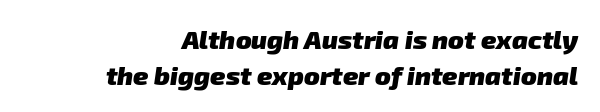
Q: Is the text bold? A: Yes.
Q: Is the text underlined? A: No.
Q: How is the paragraph aligned? A: Right-aligned.
Q: Is the spacing between letters normal or unusually wide? A: Normal.
Q: Is the spacing between lines tight, normal or loose? A: Normal.
